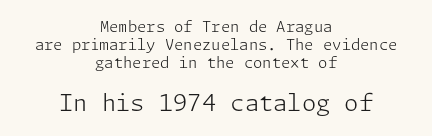
The image shows 23 px text type, upright; set centered, line spacing 1.21x, normal letter spacing, not underlined; the second (bottom) block is 1.53x larger.
